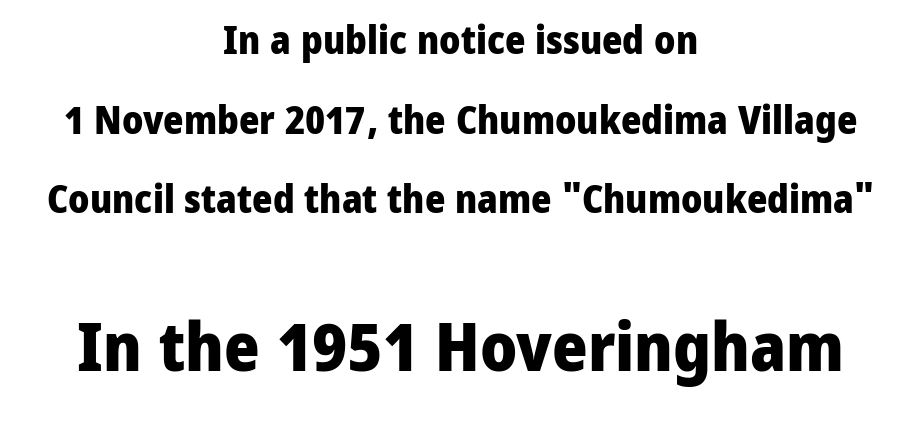
Q: Is the text bold? A: Yes.
Q: Is the text italic (slanted)? A: No, it is upright.
Q: Is the typeface a serif or a sans-serif typeface? A: Sans-serif.
Q: Is the text underlined? A: No.
Q: How is the paragraph aligned? A: Centered.
Q: Is the spacing between letters normal or unusually wide? A: Normal.
Q: Is the spacing between lines tight, normal or loose? A: Loose.
Q: Which block of text is set in a larger size, the first (top) or the second (bottom)? A: The second (bottom) one.
Q: Width (condensed, normal, or wide)? A: Normal.
Q: Stroke contrast? A: Low.
Q: x-height? A: Medium.
Q: Monospaced? A: No.
